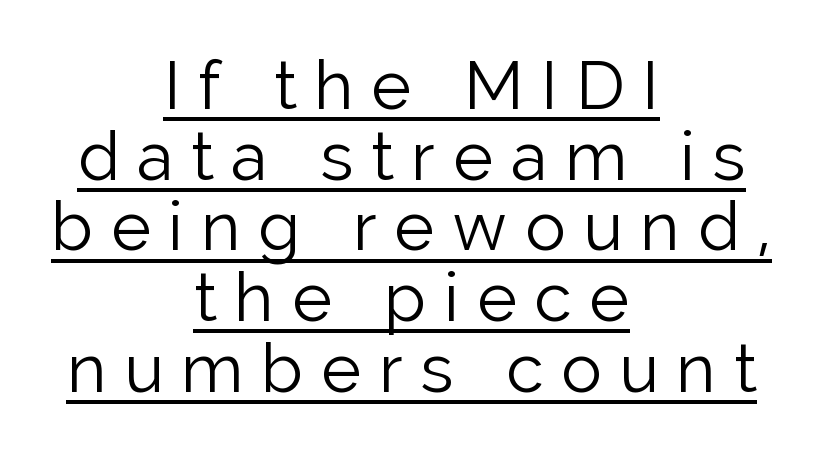
The image shows 68 px light sans-serif type, upright; set centered, tight line spacing (1.04x), unusually wide letter spacing (+0.26 em), underlined; low stroke contrast and a medium x-height.
